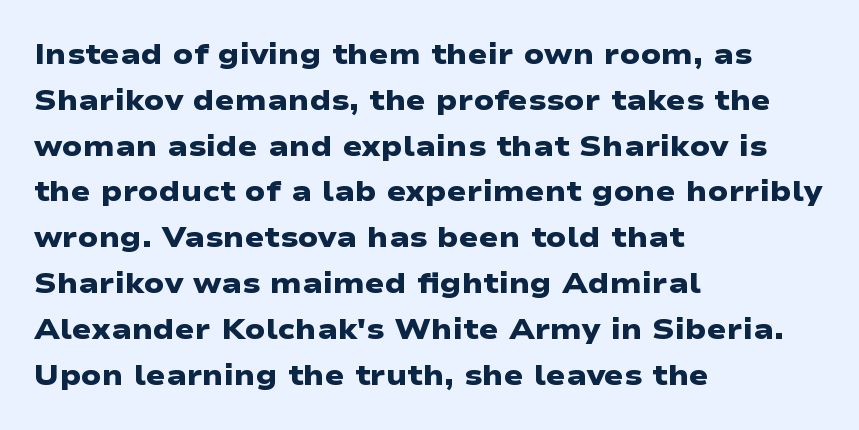
The words here are not underlined. If you measured baseline to baseline, you'd find a middling distance. Caption: multi-line text, flush left, ragged right. Character widths vary here, with narrow letters taking less room than wide ones. A dark, heavy texture on the line: the type is bold. Stroke terminals: plain, sans-serif.
